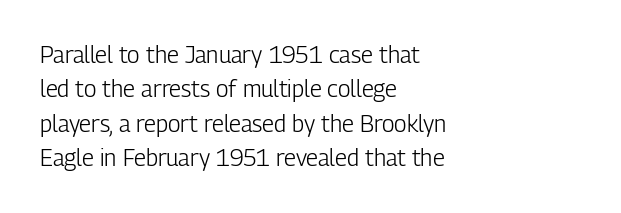
{"italic": "no", "bold": "no", "underline": "no", "align": "left", "line_spacing": "normal", "line_spacing_ratio": 1.5, "letter_spacing": "normal", "letter_spacing_em": 0.0, "glyph_px": 23}
